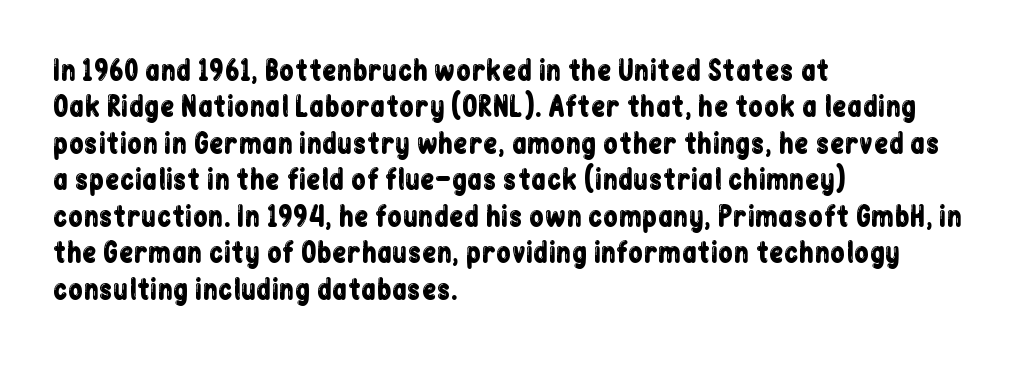
The image shows 27 px text type, upright; set left-aligned, normal line spacing (1.35x), normal letter spacing, not underlined.
